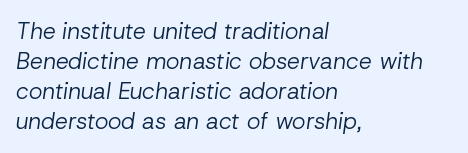
Q: Is the text bold? A: No.
Q: Is the text italic (slanted)? A: Yes, it leans right by about 8 degrees.
Q: Is the text underlined? A: No.
Q: How is the paragraph aligned? A: Left-aligned.
Q: Is the spacing between letters normal or unusually wide? A: Normal.
Q: Is the spacing between lines tight, normal or loose? A: Normal.
